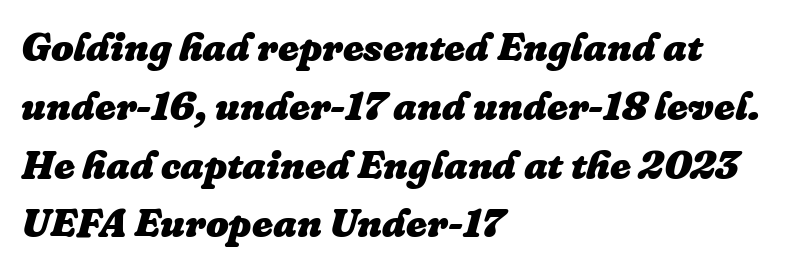
{"italic": "yes", "lean": "right", "slant_degrees": 16, "bold": "yes", "weight": "heavy", "width": "normal", "stroke_contrast": "low", "x_height": "medium", "monospaced": "no", "underline": "no", "align": "left", "line_spacing": "normal", "line_spacing_ratio": 1.47, "letter_spacing": "normal", "letter_spacing_em": 0.0, "glyph_px": 40}
